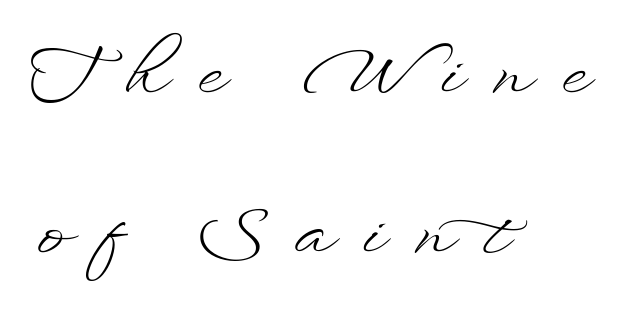
Q: Is the text bold? A: No.
Q: Is the text italic (slanted)? A: Yes.
Q: Is the text underlined? A: No.
Q: How is the paragraph aligned? A: Left-aligned.
Q: Is the spacing between letters normal or unusually wide? A: Unusually wide.
Q: Is the spacing between lines tight, normal or loose? A: Loose.
Q: Width (condensed, normal, or wide)? A: Wide.
Q: Stroke contrast? A: Low.
Q: x-height? A: Small.
Q: Monospaced? A: No.
